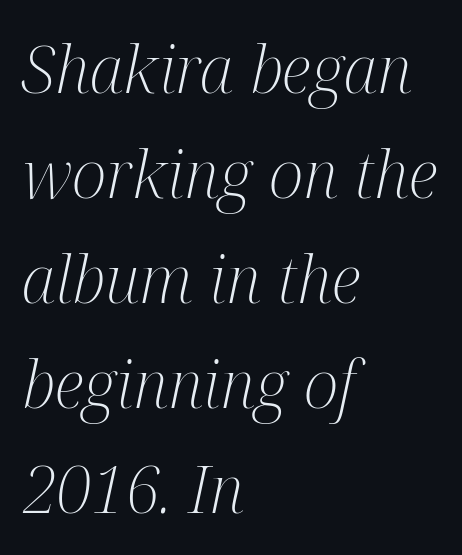
Does the copy run flush right? No — it runs flush left. Unmarked baselines from the first word to the last. These lines sit exactly where default settings would place them. This reads as an unemphasized weight, regular at the heaviest. Observe the ordinary spacing: letters are neighbours, not strangers. The letters advance in unequal steps, a hallmark of proportional type.
